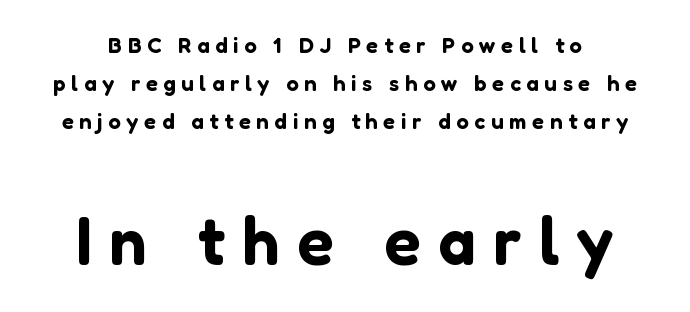
The image shows 67 px sans-serif type, upright; set line spacing 1.72x, unusually wide letter spacing (+0.26 em), not underlined; the second (bottom) block is 3.05x larger; low stroke contrast and a medium x-height.
